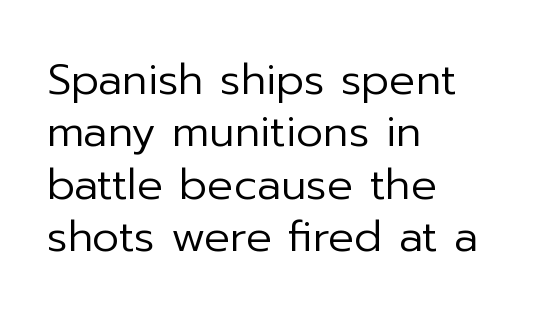
Q: Is the text bold? A: No.
Q: Is the text italic (slanted)? A: No, it is upright.
Q: Is the typeface a serif or a sans-serif typeface? A: Sans-serif.
Q: Is the text underlined? A: No.
Q: How is the paragraph aligned? A: Left-aligned.
Q: Is the spacing between letters normal or unusually wide? A: Normal.
Q: Width (condensed, normal, or wide)? A: Normal.
Q: Stroke contrast? A: Low.
Q: x-height? A: Medium.
Q: Monospaced? A: No.
